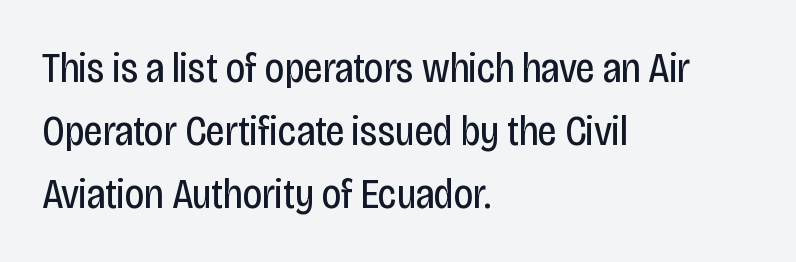
{"serif": "no", "italic": "no", "bold": "no", "weight": "regular", "width": "condensed", "stroke_contrast": "low", "x_height": "large", "monospaced": "no", "underline": "no", "align": "left", "line_spacing": "normal", "line_spacing_ratio": 1.5, "letter_spacing": "normal", "letter_spacing_em": 0.0, "glyph_px": 42}
